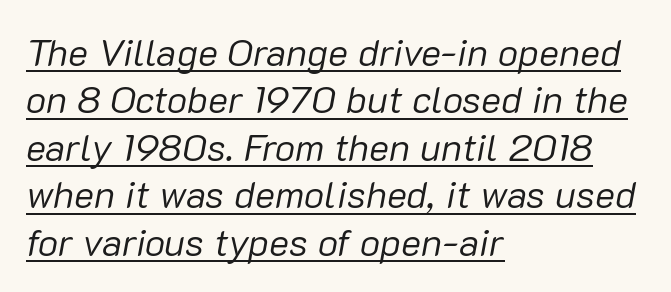
Q: Is the text bold? A: No.
Q: Is the text italic (slanted)? A: Yes, it leans right by about 10 degrees.
Q: Is the text underlined? A: Yes.
Q: How is the paragraph aligned? A: Left-aligned.
Q: Is the spacing between letters normal or unusually wide? A: Normal.
Q: Is the spacing between lines tight, normal or loose? A: Normal.
Q: Width (condensed, normal, or wide)? A: Normal.
Q: Stroke contrast? A: Low.
Q: x-height? A: Medium.
Q: Monospaced? A: No.
